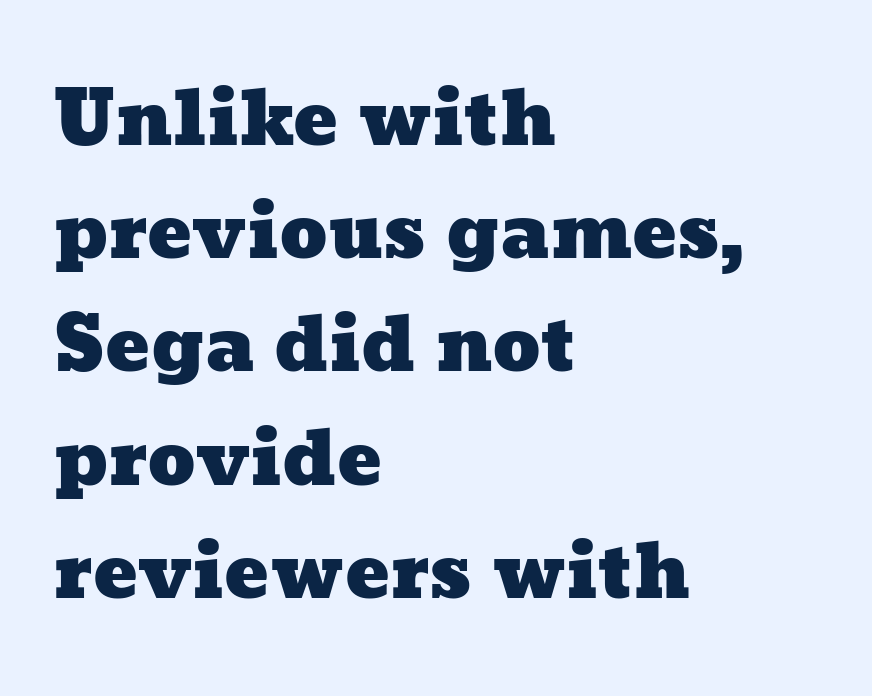
{"width": "wide", "stroke_contrast": "low", "x_height": "medium", "monospaced": "no", "underline": "no", "align": "left", "line_spacing": "normal", "line_spacing_ratio": 1.53, "letter_spacing": "normal", "letter_spacing_em": 0.0, "glyph_px": 74}
